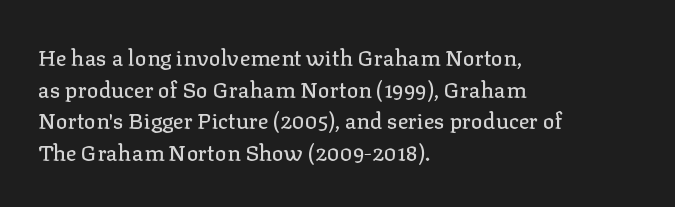
{"italic": "no", "underline": "no", "align": "left", "line_spacing": "normal", "line_spacing_ratio": 1.44, "letter_spacing": "normal", "letter_spacing_em": 0.0, "glyph_px": 22}
